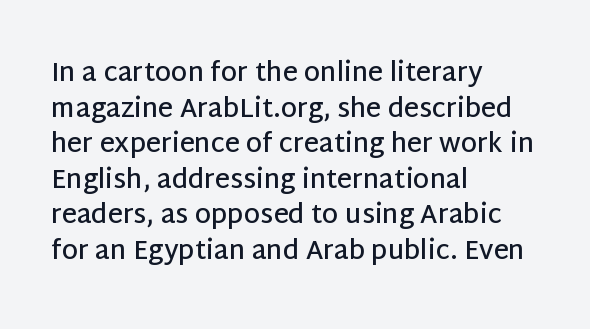
The image shows 26 px text type, upright; set left-aligned, normal line spacing (1.37x), normal letter spacing, not underlined.
